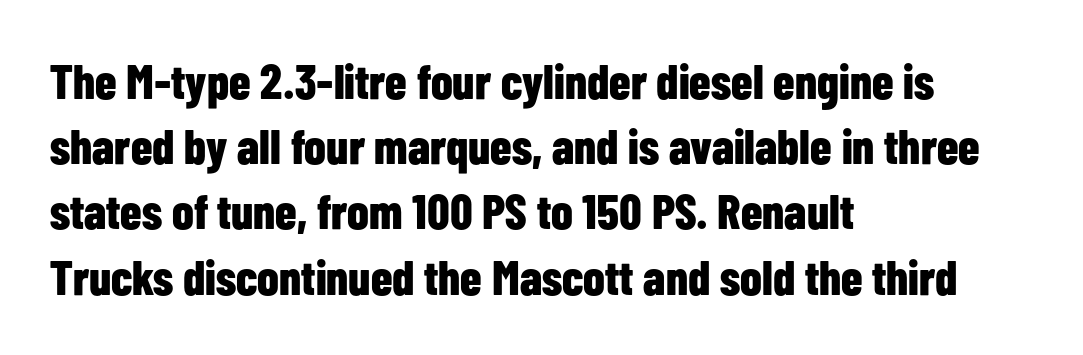
Q: Is the text bold? A: Yes.
Q: Is the text italic (slanted)? A: No, it is upright.
Q: Is the typeface a serif or a sans-serif typeface? A: Sans-serif.
Q: Is the text underlined? A: No.
Q: How is the paragraph aligned? A: Left-aligned.
Q: Is the spacing between letters normal or unusually wide? A: Normal.
Q: Is the spacing between lines tight, normal or loose? A: Normal.
Q: Width (condensed, normal, or wide)? A: Condensed.
Q: Stroke contrast? A: Low.
Q: x-height? A: Medium.
Q: Monospaced? A: No.
